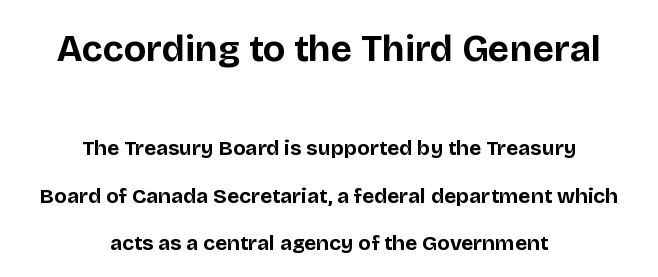
The image shows 37 px bold sans-serif type, upright; set centered, loose line spacing (2.26x), normal letter spacing, not underlined; the first (top) block is 1.76x larger; low stroke contrast and a large x-height.
